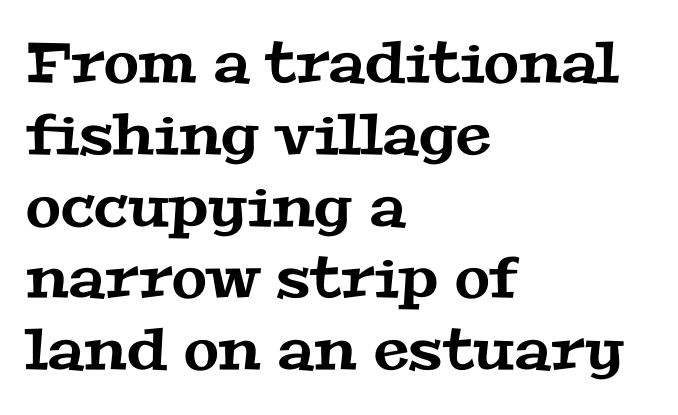
Q: Is the typeface a serif or a sans-serif typeface? A: Serif.
Q: Is the text underlined? A: No.
Q: How is the paragraph aligned? A: Left-aligned.
Q: Is the spacing between letters normal or unusually wide? A: Normal.
Q: Is the spacing between lines tight, normal or loose? A: Normal.
Q: Width (condensed, normal, or wide)? A: Wide.
Q: Stroke contrast? A: Medium.
Q: x-height? A: Medium.
Q: Monospaced? A: No.
